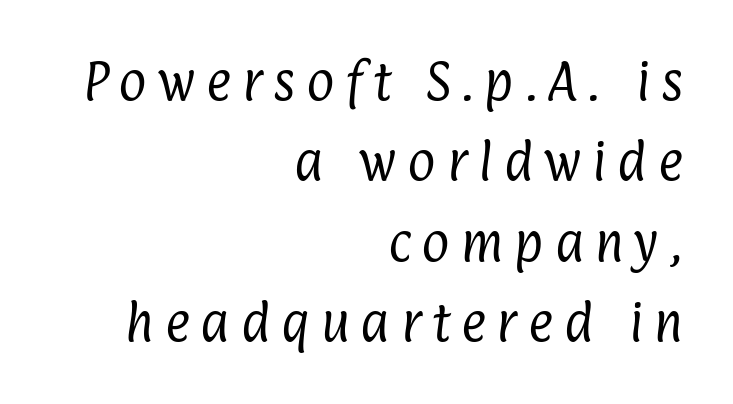
The image shows 43 px regular-weight, condensed sans-serif type; set right-aligned, line spacing 1.87x, unusually wide letter spacing (+0.25 em), not underlined; low stroke contrast and a medium x-height.
